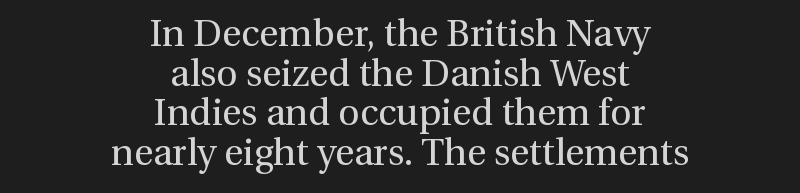
Q: Is the text bold? A: No.
Q: Is the text italic (slanted)? A: No, it is upright.
Q: Is the typeface a serif or a sans-serif typeface? A: Serif.
Q: Is the text underlined? A: No.
Q: How is the paragraph aligned? A: Centered.
Q: Is the spacing between letters normal or unusually wide? A: Normal.
Q: Is the spacing between lines tight, normal or loose? A: Tight.
Q: Width (condensed, normal, or wide)? A: Normal.
Q: Stroke contrast? A: Medium.
Q: x-height? A: Medium.
Q: Monospaced? A: No.
